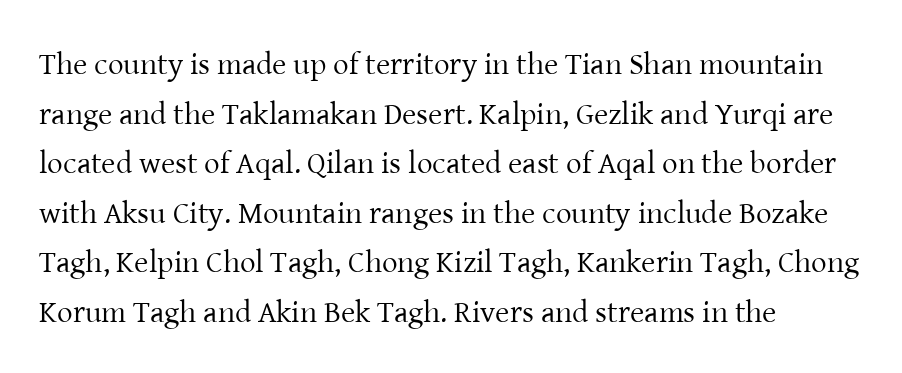
The image shows 31 px regular-weight serif type, upright; set left-aligned, normal line spacing (1.6x), normal letter spacing, not underlined; low stroke contrast and a medium x-height.
